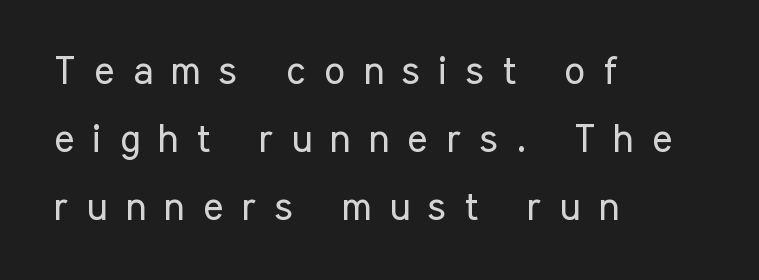
Q: Is the text bold? A: No.
Q: Is the text italic (slanted)? A: No, it is upright.
Q: Is the typeface a serif or a sans-serif typeface? A: Sans-serif.
Q: Is the text underlined? A: No.
Q: How is the paragraph aligned? A: Left-aligned.
Q: Is the spacing between letters normal or unusually wide? A: Unusually wide.
Q: Width (condensed, normal, or wide)? A: Condensed.
Q: Stroke contrast? A: Low.
Q: x-height? A: Medium.
Q: Monospaced? A: No.
